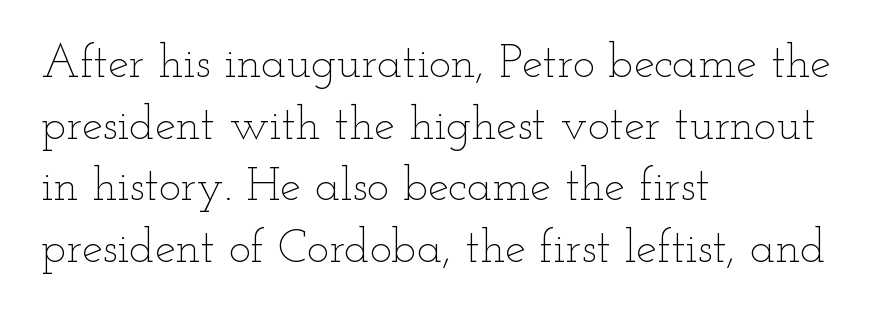
The image shows 47 px thin, wide type, upright; set left-aligned, normal line spacing (1.31x), normal letter spacing, not underlined; low stroke contrast and a small x-height.
